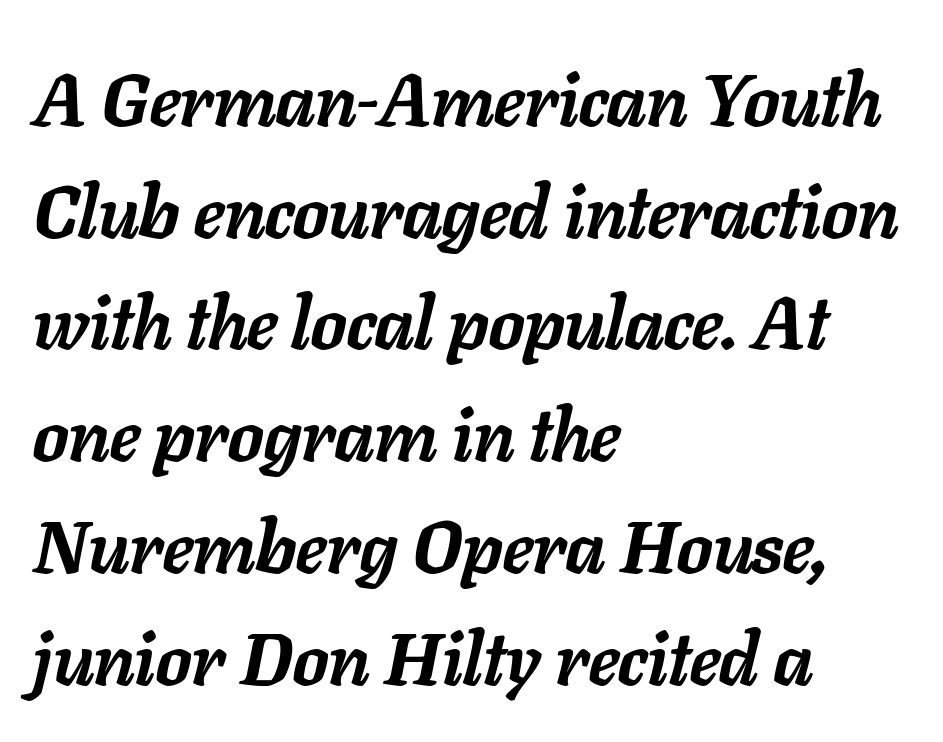
There's an unmistakable incline to the writing here. A typesetter would call this proportional, since set widths differ per character. Regular leading. As a designer I'd log this as weight 700, bold. Does the copy run flush right? No — it runs flush left. Bare-footed words on every line.
